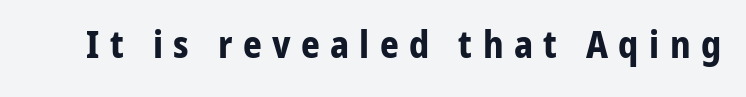
Q: Is the text bold? A: Yes.
Q: Is the text italic (slanted)? A: No, it is upright.
Q: Is the typeface a serif or a sans-serif typeface? A: Sans-serif.
Q: Is the text underlined? A: No.
Q: Is the spacing between letters normal or unusually wide? A: Unusually wide.
Q: Width (condensed, normal, or wide)? A: Normal.
Q: Stroke contrast? A: Low.
Q: x-height? A: Medium.
Q: Monospaced? A: No.
